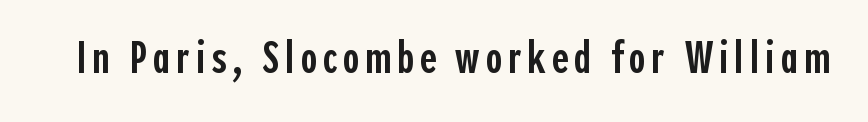
{"serif": "no", "italic": "no", "bold": "semi", "weight": "semibold", "width": "condensed", "x_height": "medium", "monospaced": "no", "underline": "no", "glyph_px": 45}
